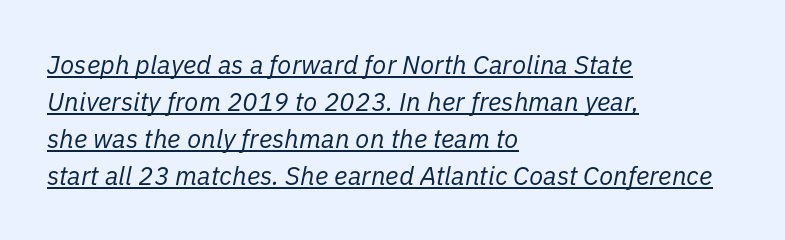
Characters are canted at an angle relative to the baseline's perpendicular. A typesetter would call this leading conventional body-copy spacing. The rag falls on the right side of this text block. Caption: face not bold, strokes unweighted.
